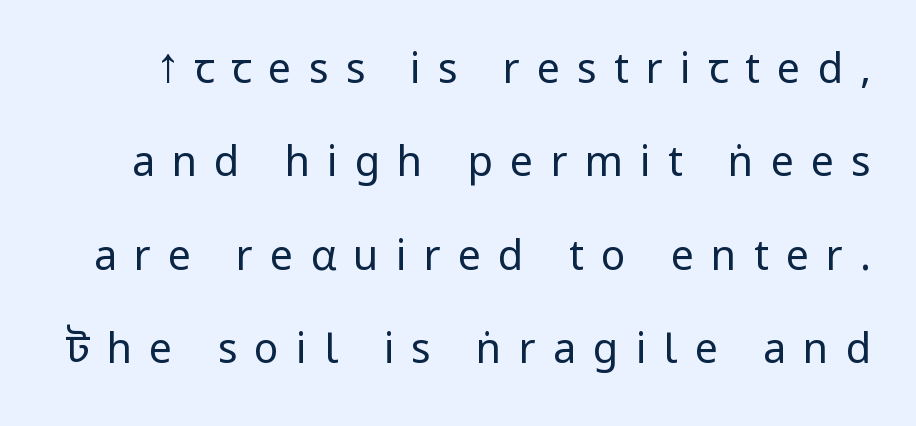
{"serif": "no", "italic": "no", "bold": "no", "weight": "regular", "width": "condensed", "stroke_contrast": "low", "underline": "no", "line_spacing": "loose", "line_spacing_ratio": 2.28, "letter_spacing": "wide", "letter_spacing_em": 0.42, "glyph_px": 41}
